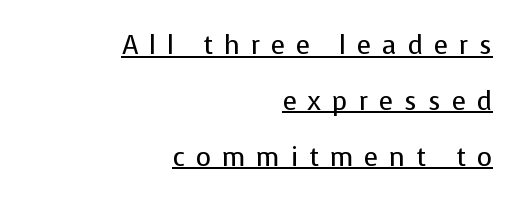
The image shows 26 px text type, upright; set right-aligned, loose line spacing (2.15x), unusually wide letter spacing (+0.42 em), underlined.
